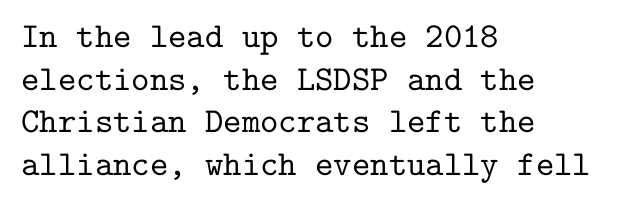
Observe the ordinary spacing: letters are neighbours, not strangers. Notice how the passage keeps a crisp vertical edge on the left only. Letters rest on an invisible, unmarked baseline. Is this a fixed-width face? Yes — each glyph sits in an identical cell.
